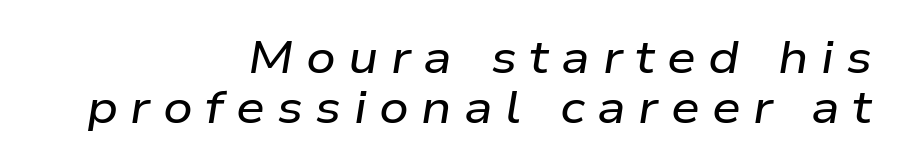
The paragraph shown leans on its right margin. The passage shown has open, widely tracked lettering throughout. The specimen omits any rule beneath the text block's lines. Looking at the ascenders, they clearly lean. The line-height multiplier appears low, near solid setting. Is this a fixed-width face? No — the glyphs have proportional, varying widths.
